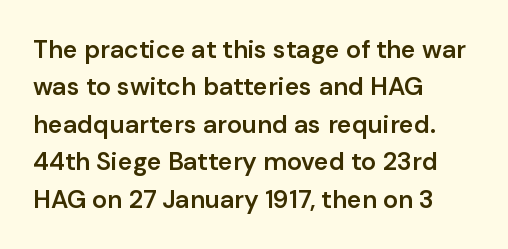
Q: Is the text bold? A: Semi-bold.
Q: Is the text italic (slanted)? A: No, it is upright.
Q: Is the text underlined? A: No.
Q: How is the paragraph aligned? A: Left-aligned.
Q: Is the spacing between letters normal or unusually wide? A: Normal.
Q: Is the spacing between lines tight, normal or loose? A: Normal.
